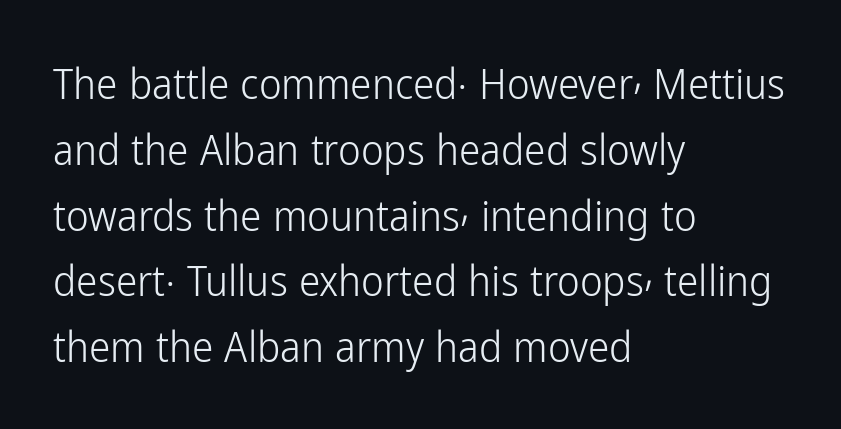
The image shows 43 px light, condensed sans-serif type, upright; set left-aligned, normal line spacing (1.53x), normal letter spacing, not underlined; low stroke contrast and a medium x-height.
